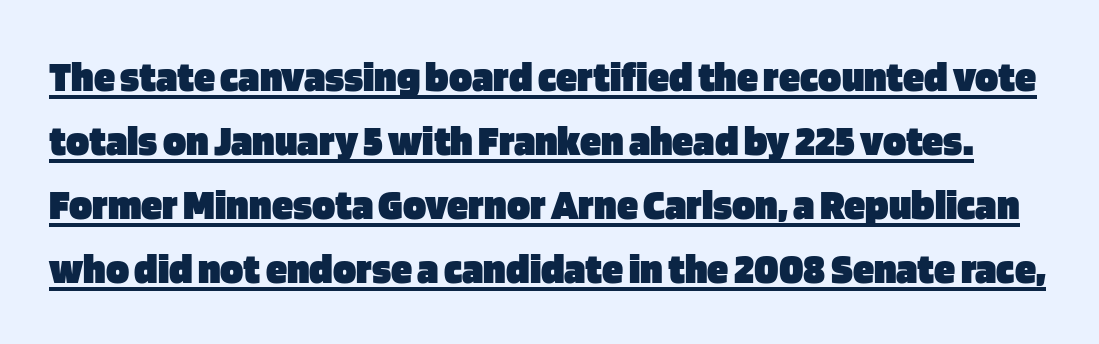
{"serif": "no", "italic": "no", "bold": "yes", "weight": "heavy", "width": "normal", "stroke_contrast": "low", "x_height": "large", "monospaced": "no", "underline": "yes", "line_spacing": "normal", "line_spacing_ratio": 1.49, "letter_spacing": "normal", "letter_spacing_em": 0.0, "glyph_px": 43}
